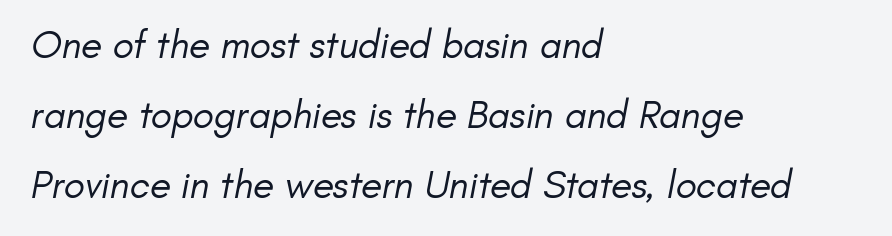
{"serif": "no", "bold": "no", "weight": "regular", "width": "normal", "stroke_contrast": "low", "x_height": "small", "monospaced": "no", "underline": "no", "align": "left", "line_spacing_ratio": 1.79, "letter_spacing": "normal", "letter_spacing_em": 0.0, "glyph_px": 39}
